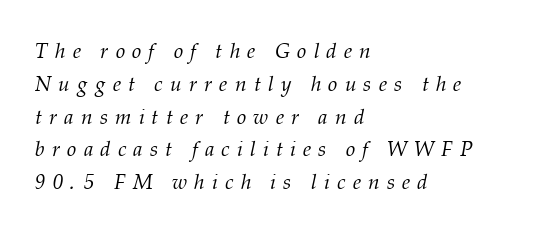
Compared with typical body copy, the letter spacing here is much looser. The space beneath each line is pristine and unruled. The lines in this sample share a left origin and differ only in where they stop. This reads as an unemphasized weight, regular at the heaviest. Is there much room between lines? A standard amount, neither cramped nor airy.
